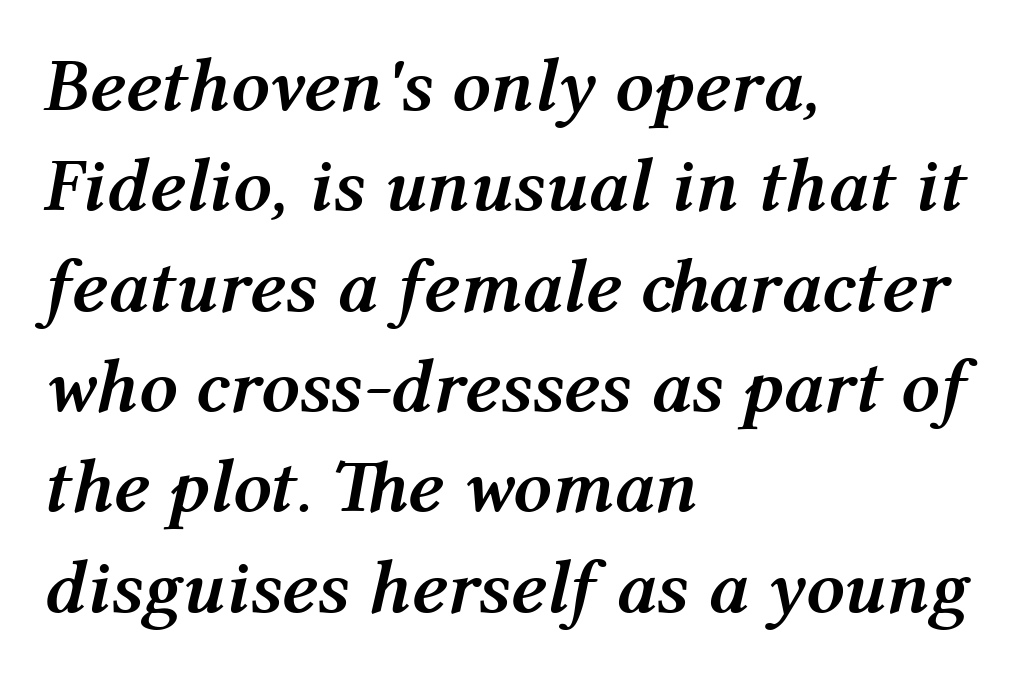
Each letter keeps its own natural width here, so spacing adapts to shape. Words appear dense and cohesive because spacing is normal. The passage is arranged the way most books set body copy — flush left. Heft: maximum for text — a bold. The passage shown leans; its letterforms are oblique. The line-height multiplier appears to be the usual default.
